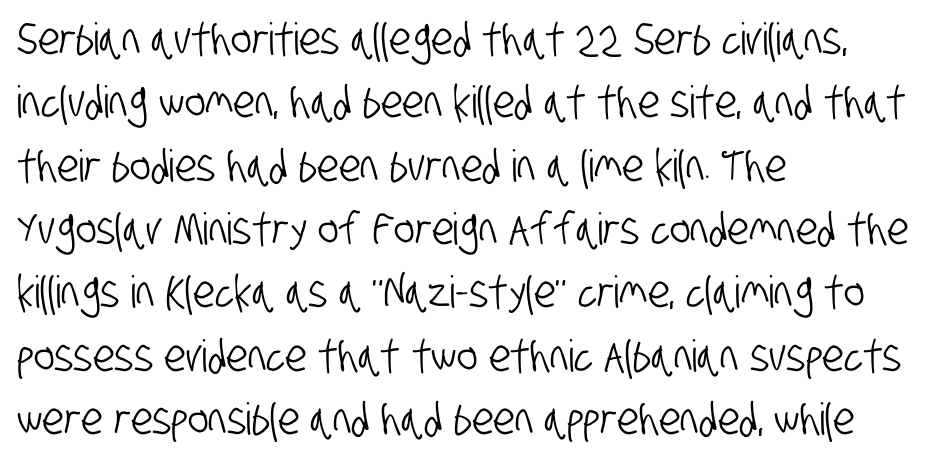
The image shows 44 px condensed sans-serif type; set left-aligned, normal line spacing (1.44x), normal letter spacing, not underlined; low stroke contrast and a large x-height.
